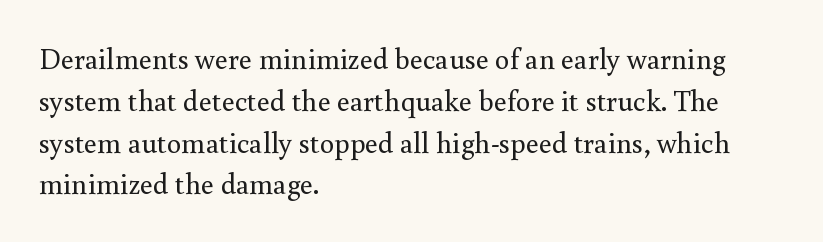
The image shows 29 px regular-weight serif type, upright; set left-aligned, normal line spacing (1.44x), normal letter spacing, not underlined; a small x-height.
